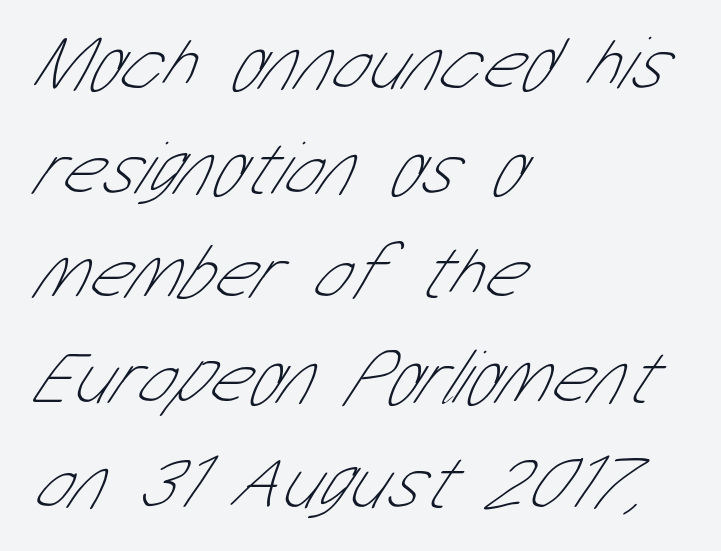
{"serif": "no", "bold": "no", "weight": "thin", "width": "condensed", "stroke_contrast": "low", "x_height": "medium", "monospaced": "no", "underline": "no", "align": "left", "line_spacing": "normal", "line_spacing_ratio": 1.36, "letter_spacing": "normal", "letter_spacing_em": 0.0, "glyph_px": 77}
